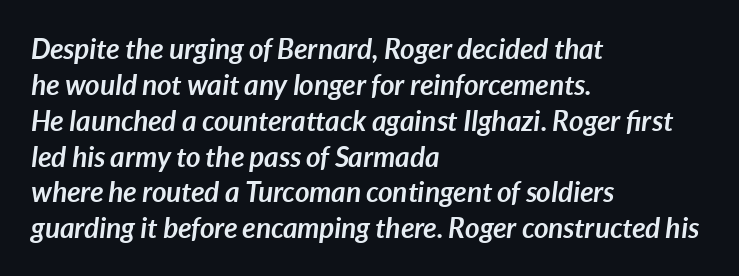
These lines stack with their left ends in a neat column. Decoration check: the copy has no underline. Letter spacing: default. Style check: oblique. Quick note: interline space is typical.
